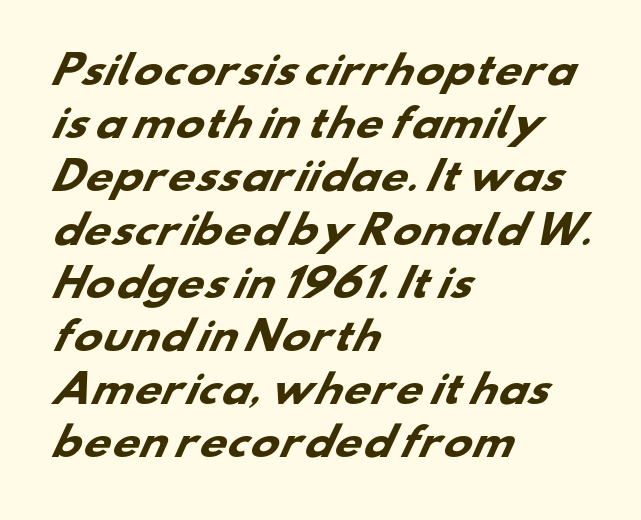
Q: Is the text bold? A: Yes.
Q: Is the typeface a serif or a sans-serif typeface? A: Sans-serif.
Q: Is the text underlined? A: No.
Q: How is the paragraph aligned? A: Left-aligned.
Q: Is the spacing between letters normal or unusually wide? A: Normal.
Q: Is the spacing between lines tight, normal or loose? A: Normal.
Q: Width (condensed, normal, or wide)? A: Wide.
Q: Stroke contrast? A: Low.
Q: x-height? A: Small.
Q: Monospaced? A: No.
